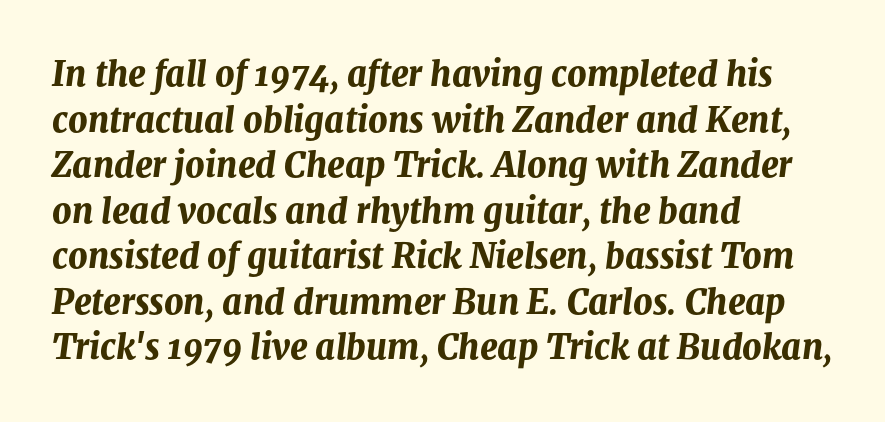
The compositor pushed each line to the left boundary. Note the varied advance widths — an 'i' is clearly narrower than an 'm'. Has an underline been added? It has not. Leading: standard. Each glyph is drawn with heavy, bold strokes.
